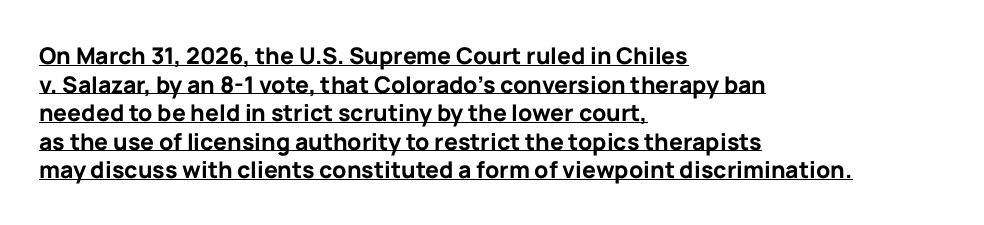
Q: Is the text bold? A: Yes.
Q: Is the text italic (slanted)? A: No, it is upright.
Q: Is the text underlined? A: Yes.
Q: How is the paragraph aligned? A: Left-aligned.
Q: Is the spacing between letters normal or unusually wide? A: Normal.
